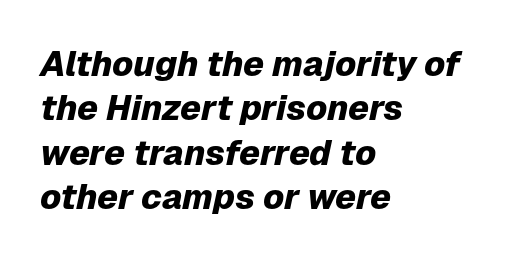
The image shows 35 px heavy type, italic (leaning right); set left-aligned, normal line spacing (1.27x), normal letter spacing, not underlined; low stroke contrast and a medium x-height.
